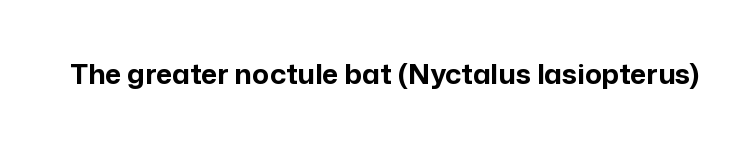
The image shows 28 px bold sans-serif type, upright; set normal letter spacing, not underlined; low stroke contrast and a medium x-height.
